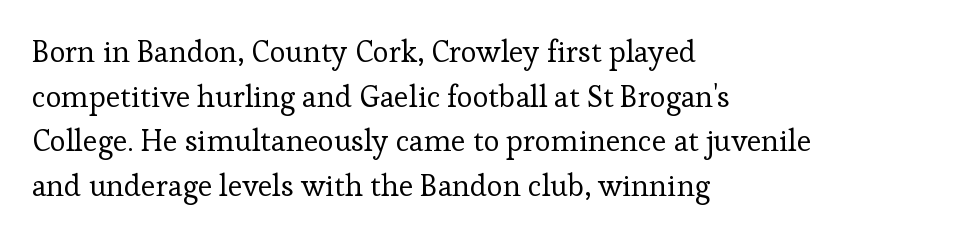
Q: Is the text bold? A: No.
Q: Is the text italic (slanted)? A: No, it is upright.
Q: Is the typeface a serif or a sans-serif typeface? A: Serif.
Q: Is the text underlined? A: No.
Q: How is the paragraph aligned? A: Left-aligned.
Q: Is the spacing between letters normal or unusually wide? A: Normal.
Q: Is the spacing between lines tight, normal or loose? A: Normal.
Q: Width (condensed, normal, or wide)? A: Normal.
Q: Stroke contrast? A: Low.
Q: x-height? A: Medium.
Q: Monospaced? A: No.
